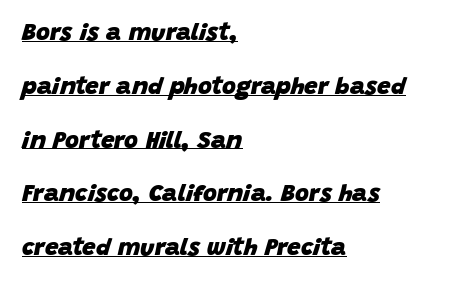
Q: Is the text bold? A: Yes.
Q: Is the text italic (slanted)? A: Yes, it leans right by about 15 degrees.
Q: Is the text underlined? A: Yes.
Q: How is the paragraph aligned? A: Left-aligned.
Q: Is the spacing between letters normal or unusually wide? A: Normal.
Q: Is the spacing between lines tight, normal or loose? A: Loose.
